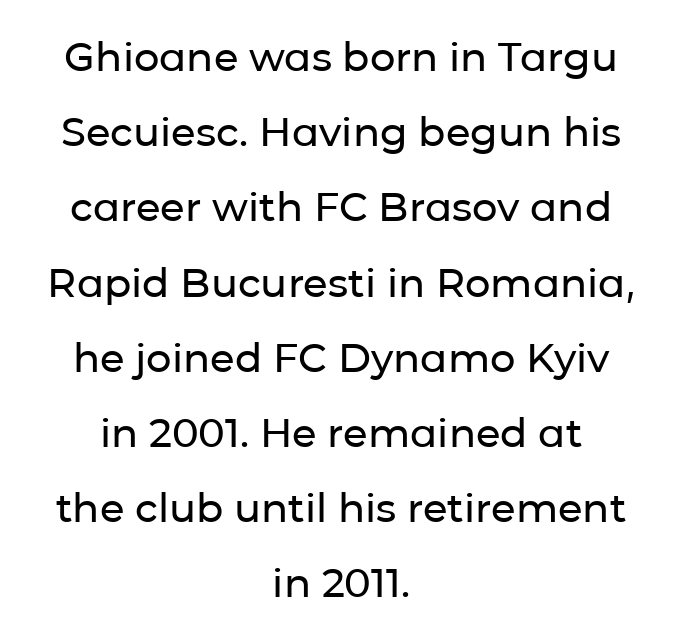
{"serif": "no", "italic": "no", "width": "normal", "stroke_contrast": "low", "x_height": "medium", "monospaced": "no", "underline": "no", "align": "center", "line_spacing_ratio": 1.88, "letter_spacing": "normal", "letter_spacing_em": 0.0, "glyph_px": 40}
